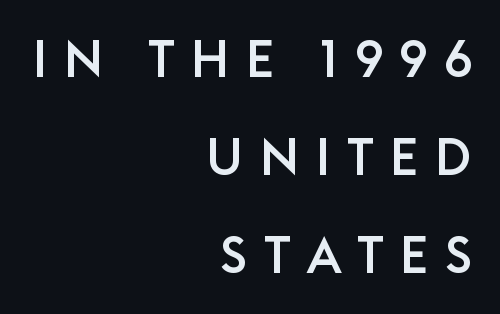
Q: Is the text italic (slanted)? A: No, it is upright.
Q: Is the typeface a serif or a sans-serif typeface? A: Sans-serif.
Q: Is the text underlined? A: No.
Q: How is the paragraph aligned? A: Right-aligned.
Q: Is the spacing between letters normal or unusually wide? A: Unusually wide.
Q: Is the spacing between lines tight, normal or loose? A: Loose.
Q: Width (condensed, normal, or wide)? A: Normal.
Q: Stroke contrast? A: Low.
Q: x-height? A: Large.
Q: Monospaced? A: No.
